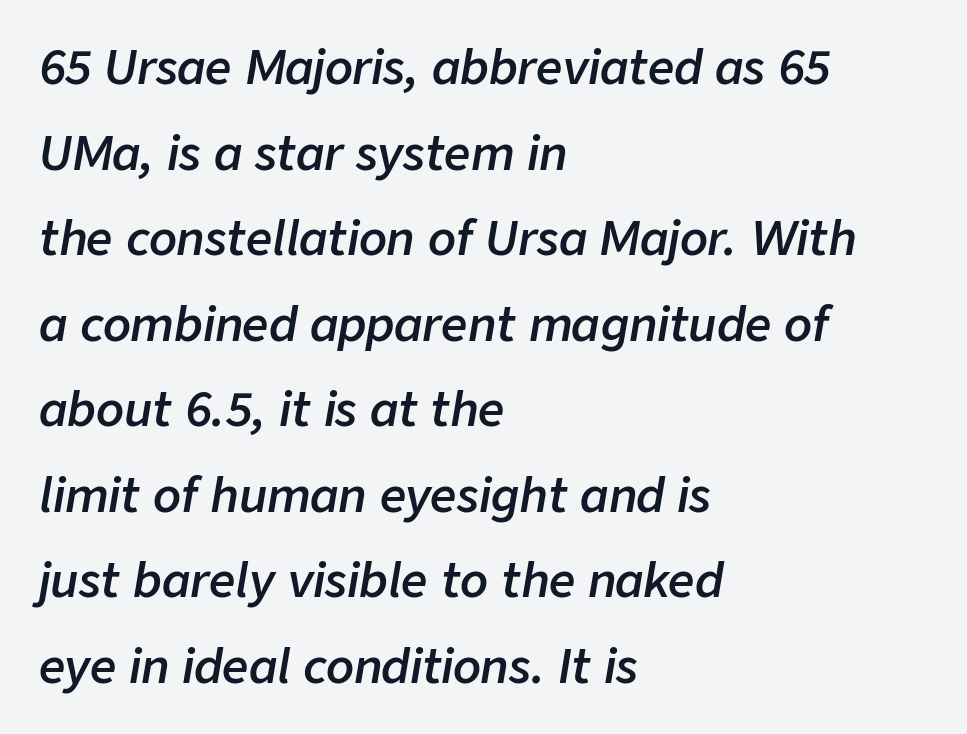
Q: Is the text bold? A: Semi-bold.
Q: Is the text italic (slanted)? A: Yes, it leans right by about 9 degrees.
Q: Is the text underlined? A: No.
Q: How is the paragraph aligned? A: Left-aligned.
Q: Is the spacing between letters normal or unusually wide? A: Normal.
Q: Width (condensed, normal, or wide)? A: Normal.
Q: Stroke contrast? A: Low.
Q: x-height? A: Medium.
Q: Monospaced? A: No.
